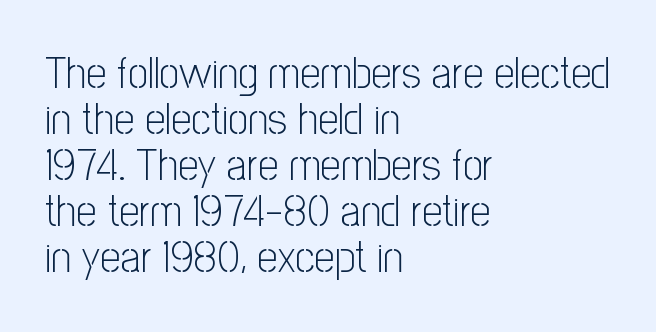
The type sits square on the baseline with zero lean. The space directly below the letters is spotless. Line starts are locked; line ends wander. Weight: not bold — regular or lighter. The passage shown has conventional tracking throughout.
